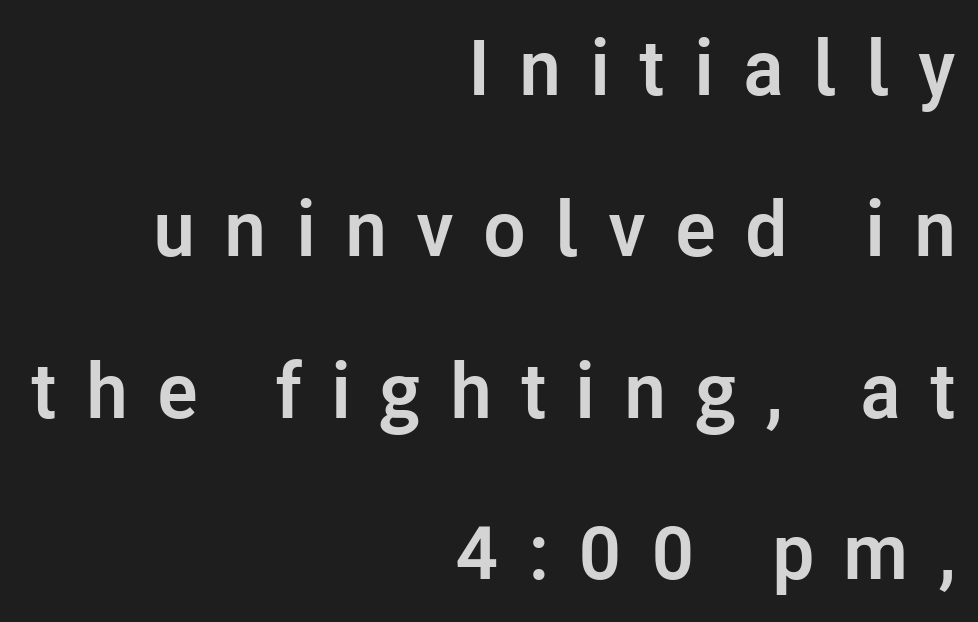
Q: Is the text bold? A: Yes.
Q: Is the text italic (slanted)? A: No, it is upright.
Q: Is the typeface a serif or a sans-serif typeface? A: Sans-serif.
Q: Is the text underlined? A: No.
Q: How is the paragraph aligned? A: Right-aligned.
Q: Is the spacing between letters normal or unusually wide? A: Unusually wide.
Q: Is the spacing between lines tight, normal or loose? A: Loose.
Q: Width (condensed, normal, or wide)? A: Normal.
Q: Stroke contrast? A: Low.
Q: x-height? A: Medium.
Q: Monospaced? A: No.
